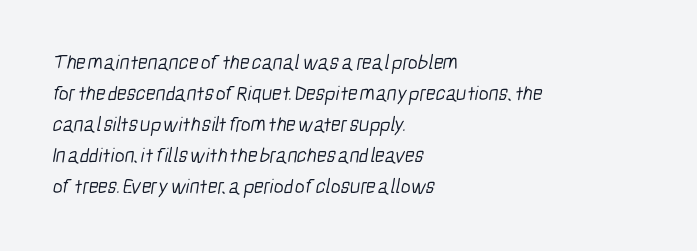
The image shows 21 px text type; set left-aligned, normal line spacing (1.48x), normal letter spacing, not underlined.
